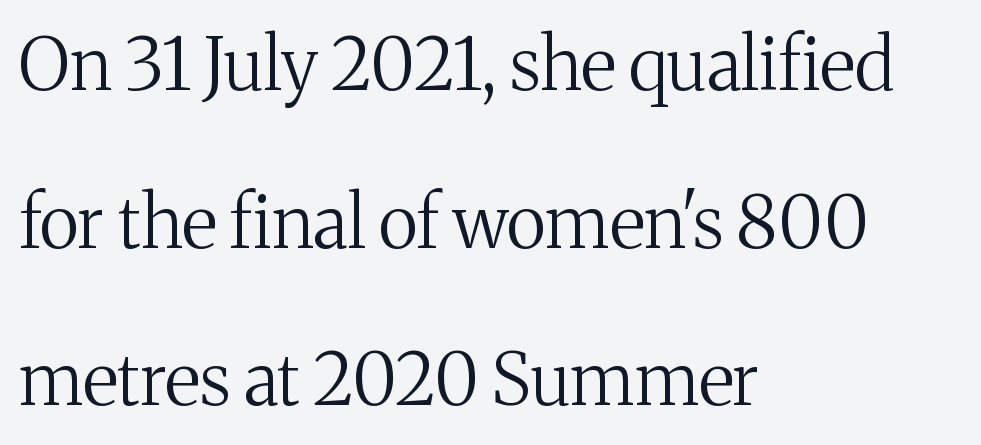
Q: Is the text bold? A: No.
Q: Is the text italic (slanted)? A: No, it is upright.
Q: Is the typeface a serif or a sans-serif typeface? A: Serif.
Q: Is the text underlined? A: No.
Q: How is the paragraph aligned? A: Left-aligned.
Q: Is the spacing between letters normal or unusually wide? A: Normal.
Q: Is the spacing between lines tight, normal or loose? A: Loose.
Q: Width (condensed, normal, or wide)? A: Normal.
Q: Stroke contrast? A: Medium.
Q: x-height? A: Medium.
Q: Monospaced? A: No.
